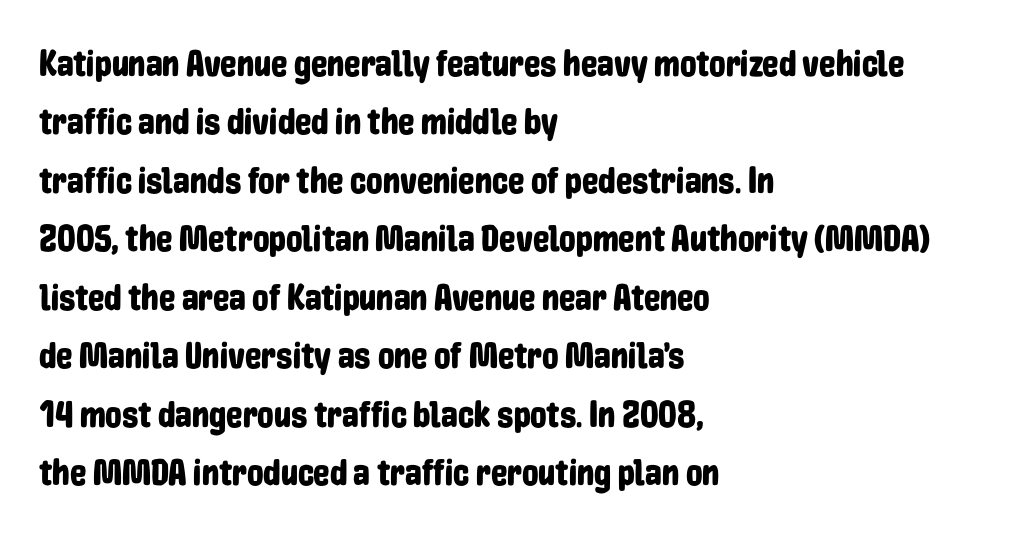
Horizontal alignment here is leftward, the default for most running prose. Each letter keeps its own natural width here, so spacing adapts to shape. Italic: no, the glyphs are upright roman. The passage shown has conventional tracking throughout. Quick note: interline space is typical. Unmarked baselines from the first word to the last.
